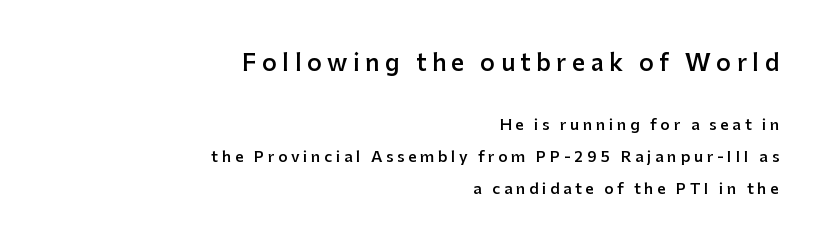
Q: Is the text bold? A: Semi-bold.
Q: Is the text italic (slanted)? A: No, it is upright.
Q: Is the text underlined? A: No.
Q: How is the paragraph aligned? A: Right-aligned.
Q: Is the spacing between letters normal or unusually wide? A: Unusually wide.
Q: Is the spacing between lines tight, normal or loose? A: Loose.
Q: Which block of text is set in a larger size, the first (top) or the second (bottom)? A: The first (top) one.
